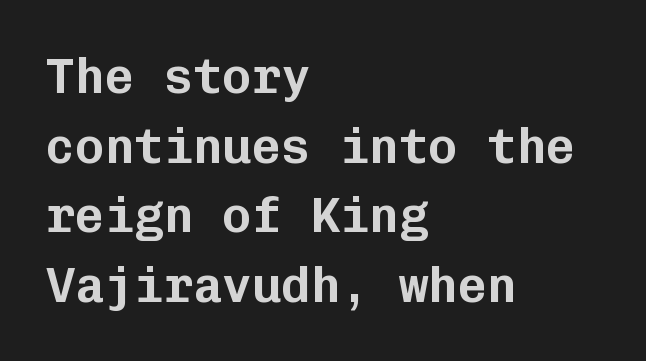
Q: Is the text italic (slanted)? A: No, it is upright.
Q: Is the typeface a serif or a sans-serif typeface? A: Sans-serif.
Q: Is the text underlined? A: No.
Q: How is the paragraph aligned? A: Left-aligned.
Q: Is the spacing between letters normal or unusually wide? A: Normal.
Q: Is the spacing between lines tight, normal or loose? A: Normal.
Q: Width (condensed, normal, or wide)? A: Normal.
Q: Stroke contrast? A: Low.
Q: x-height? A: Medium.
Q: Monospaced? A: Yes.
